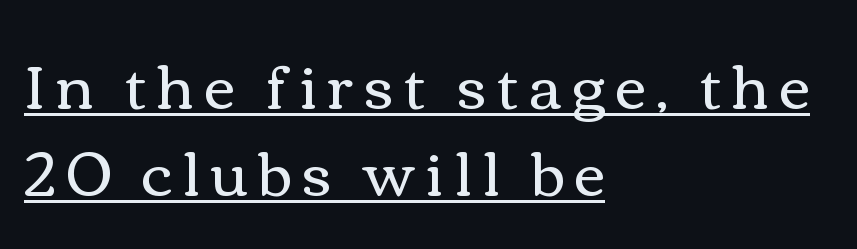
Q: Is the text bold? A: No.
Q: Is the text italic (slanted)? A: No, it is upright.
Q: Is the text underlined? A: Yes.
Q: How is the paragraph aligned? A: Left-aligned.
Q: Is the spacing between lines tight, normal or loose? A: Normal.
Q: Width (condensed, normal, or wide)? A: Wide.
Q: x-height? A: Medium.
Q: Monospaced? A: No.
